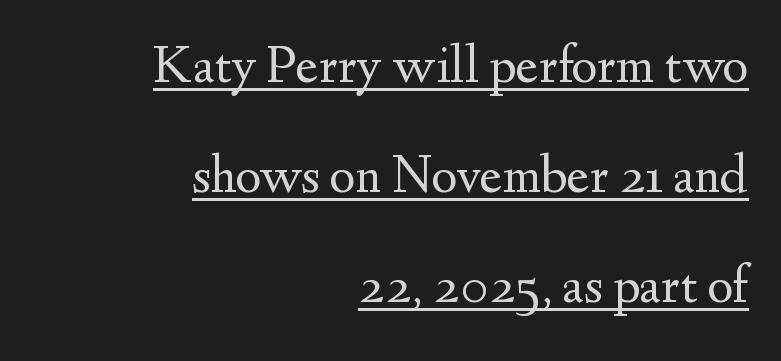
The string is rendered with underlining switched on. The letters sit at their default tracking, neither squeezed nor spread. Italic: no, the glyphs are upright roman. Do the characters align in a grid? No, the font is proportional. The rendering shows small feet on the letterforms — a serif design. Short and long lines alike share a common ending point at right.
